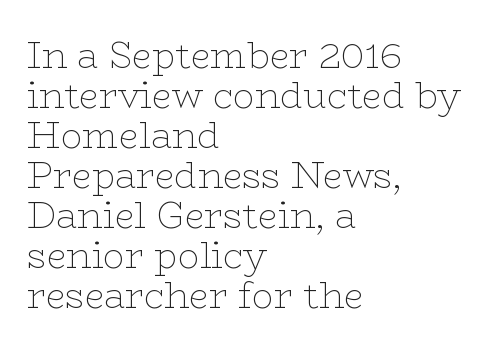
Check the space under the baseline: it is left empty. Words appear dense and cohesive because spacing is normal. Proportional: the letters do not fall into vertical columns. This is serif lettering, the kind often seen in printed books. Weight class: somewhere from thin through regular.
